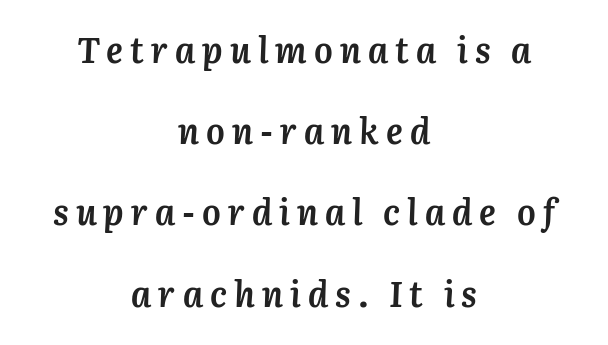
{"italic": "yes", "lean": "right", "slant_degrees": 3, "bold": "yes", "weight": "semibold", "width": "normal", "stroke_contrast": "medium", "x_height": "medium", "monospaced": "no", "underline": "no", "align": "center", "line_spacing": "loose", "line_spacing_ratio": 2.32, "letter_spacing": "wide", "letter_spacing_em": 0.2, "glyph_px": 35}
